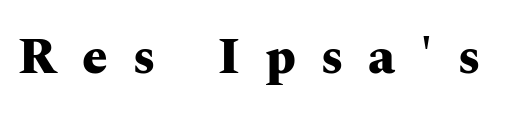
Q: Is the text bold? A: Yes.
Q: Is the text italic (slanted)? A: No, it is upright.
Q: Is the typeface a serif or a sans-serif typeface? A: Serif.
Q: Is the text underlined? A: No.
Q: Is the spacing between letters normal or unusually wide? A: Unusually wide.
Q: Width (condensed, normal, or wide)? A: Wide.
Q: Stroke contrast? A: Medium.
Q: x-height? A: Medium.
Q: Monospaced? A: No.
